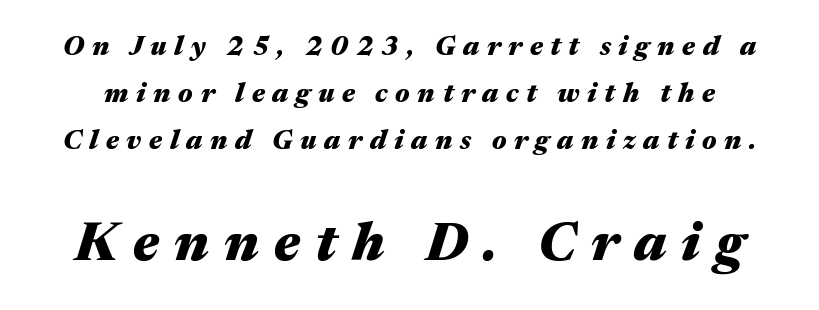
{"italic": "yes", "lean": "right", "slant_degrees": 17, "bold": "yes", "weight": "heavy", "width": "wide", "stroke_contrast": "medium", "x_height": "medium", "monospaced": "no", "underline": "no", "line_spacing_ratio": 1.75, "letter_spacing": "wide", "letter_spacing_em": 0.28, "larger_block": "second", "size_ratio": 2.0, "glyph_px": 54}
